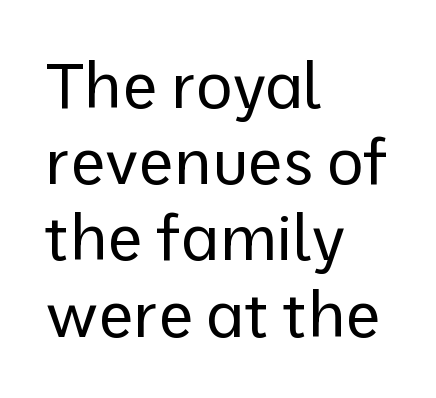
Q: Is the text bold? A: No.
Q: Is the text italic (slanted)? A: No, it is upright.
Q: Is the typeface a serif or a sans-serif typeface? A: Sans-serif.
Q: Is the text underlined? A: No.
Q: How is the paragraph aligned? A: Left-aligned.
Q: Is the spacing between letters normal or unusually wide? A: Normal.
Q: Width (condensed, normal, or wide)? A: Normal.
Q: Stroke contrast? A: Low.
Q: x-height? A: Medium.
Q: Monospaced? A: No.
